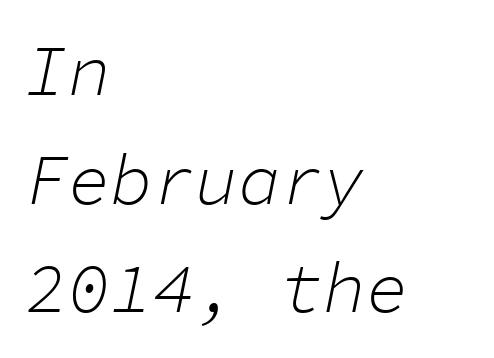
{"italic": "yes", "lean": "right", "slant_degrees": 11, "bold": "no", "weight": "light", "width": "normal", "stroke_contrast": "low", "x_height": "medium", "monospaced": "yes", "underline": "no", "align": "left", "line_spacing": "normal", "line_spacing_ratio": 1.53, "letter_spacing": "normal", "letter_spacing_em": 0.0, "glyph_px": 71}
